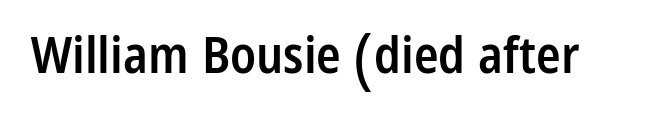
{"serif": "no", "italic": "no", "bold": "semi", "weight": "semibold", "width": "condensed", "stroke_contrast": "low", "x_height": "medium", "monospaced": "no", "underline": "no", "letter_spacing": "normal", "letter_spacing_em": 0.0, "glyph_px": 51}
